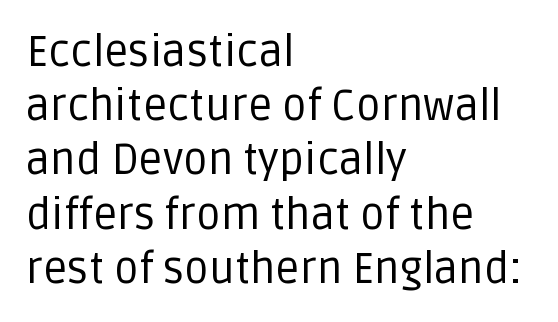
Q: Is the text bold? A: No.
Q: Is the text italic (slanted)? A: No, it is upright.
Q: Is the typeface a serif or a sans-serif typeface? A: Sans-serif.
Q: Is the text underlined? A: No.
Q: How is the paragraph aligned? A: Left-aligned.
Q: Is the spacing between letters normal or unusually wide? A: Normal.
Q: Is the spacing between lines tight, normal or loose? A: Normal.
Q: Width (condensed, normal, or wide)? A: Normal.
Q: Stroke contrast? A: Low.
Q: x-height? A: Large.
Q: Monospaced? A: No.
